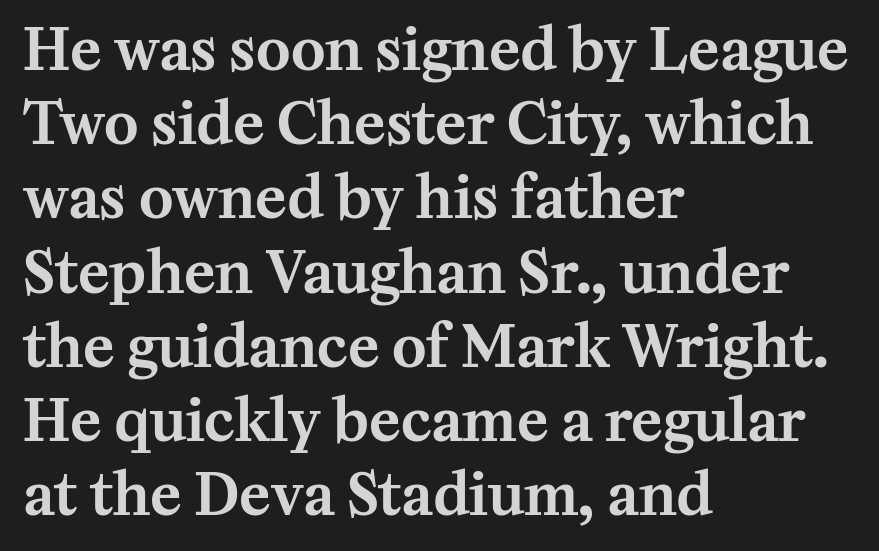
{"serif": "yes", "italic": "no", "width": "normal", "stroke_contrast": "medium", "x_height": "medium", "monospaced": "no", "underline": "no", "align": "left", "line_spacing": "normal", "line_spacing_ratio": 1.28, "letter_spacing": "normal", "letter_spacing_em": 0.0, "glyph_px": 58}
